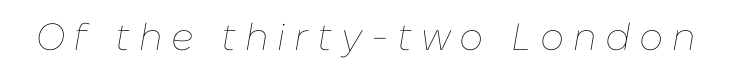
Characters follow at a spacing far wider than the type designer built in. The font sits on the lighter half of the weight spectrum, regular included. The baseline area is clear. Each letter keeps its own natural width here, so spacing adapts to shape.
